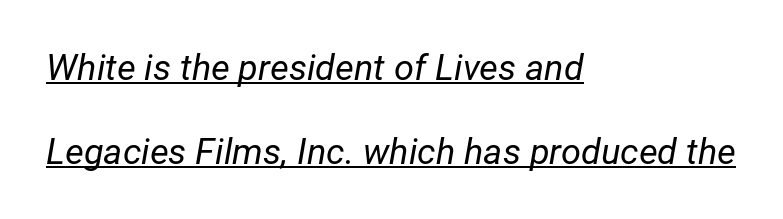
{"italic": "yes", "lean": "right", "slant_degrees": 12, "bold": "no", "weight": "regular", "width": "normal", "stroke_contrast": "low", "x_height": "medium", "monospaced": "no", "underline": "yes", "align": "left", "line_spacing": "loose", "line_spacing_ratio": 2.32, "letter_spacing": "normal", "letter_spacing_em": 0.0, "glyph_px": 36}
